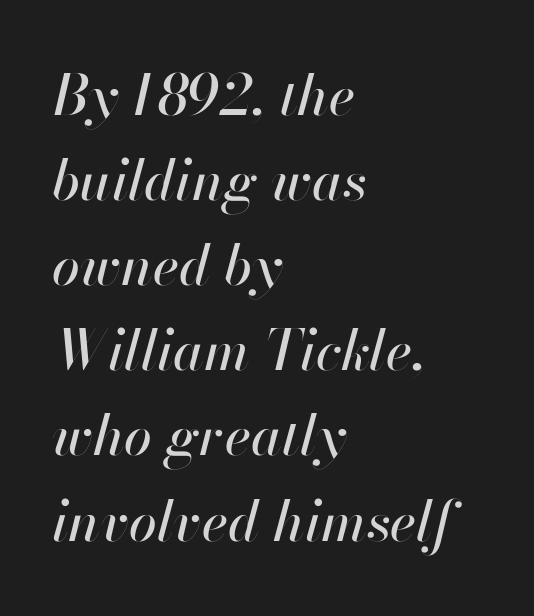
Q: Is the text italic (slanted)? A: Yes, it leans right by about 13 degrees.
Q: Is the text underlined? A: No.
Q: How is the paragraph aligned? A: Left-aligned.
Q: Is the spacing between letters normal or unusually wide? A: Normal.
Q: Is the spacing between lines tight, normal or loose? A: Normal.
Q: Width (condensed, normal, or wide)? A: Normal.
Q: Stroke contrast? A: High.
Q: x-height? A: Small.
Q: Monospaced? A: No.
